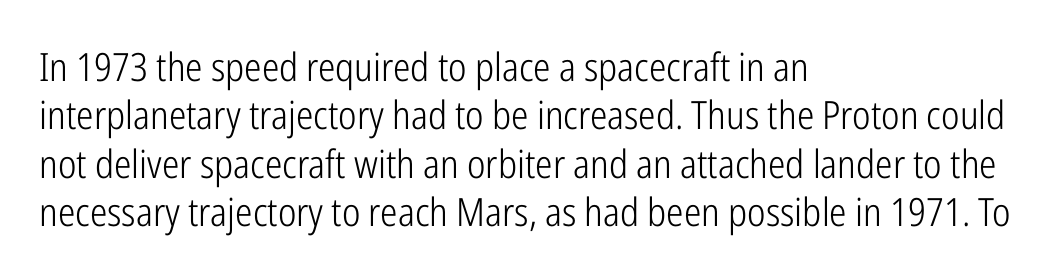
Q: Is the text bold? A: No.
Q: Is the text italic (slanted)? A: No, it is upright.
Q: Is the typeface a serif or a sans-serif typeface? A: Sans-serif.
Q: Is the text underlined? A: No.
Q: How is the paragraph aligned? A: Left-aligned.
Q: Is the spacing between letters normal or unusually wide? A: Normal.
Q: Width (condensed, normal, or wide)? A: Condensed.
Q: Stroke contrast? A: Low.
Q: x-height? A: Medium.
Q: Monospaced? A: No.
